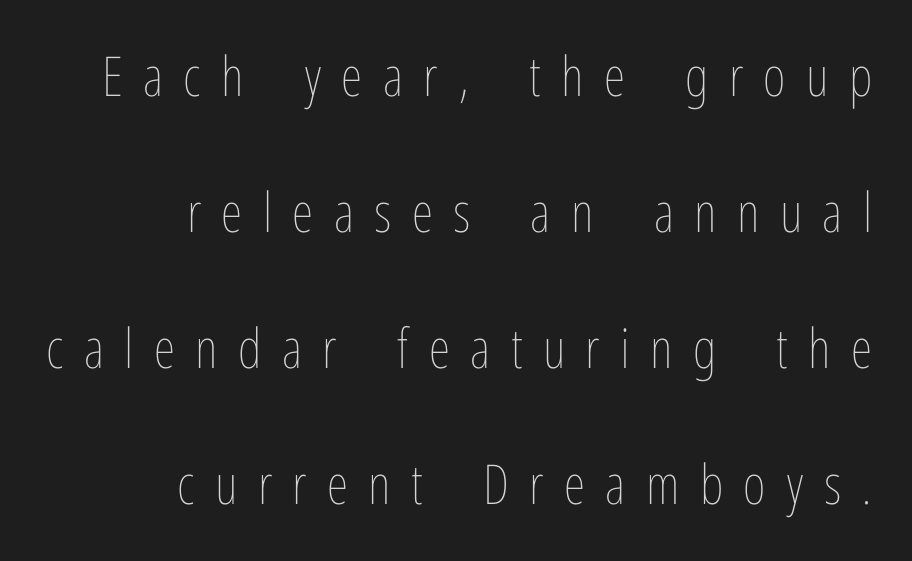
Q: Is the text bold? A: No.
Q: Is the text italic (slanted)? A: No, it is upright.
Q: Is the text underlined? A: No.
Q: How is the paragraph aligned? A: Right-aligned.
Q: Is the spacing between letters normal or unusually wide? A: Unusually wide.
Q: Is the spacing between lines tight, normal or loose? A: Loose.
Q: Width (condensed, normal, or wide)? A: Condensed.
Q: Stroke contrast? A: Low.
Q: x-height? A: Medium.
Q: Monospaced? A: No.
